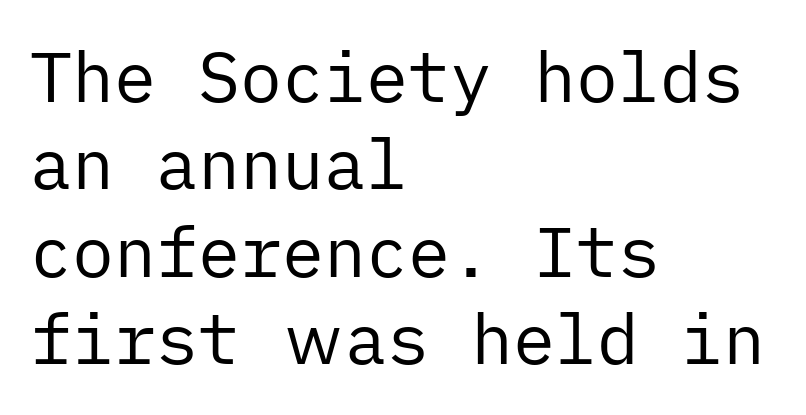
Spacing between characters is what you'd get straight out of the box. Weight: regular or lighter. To sum up the face: it is a sans, with no serifs. Italic? Not at all — the glyphs are vertical.
